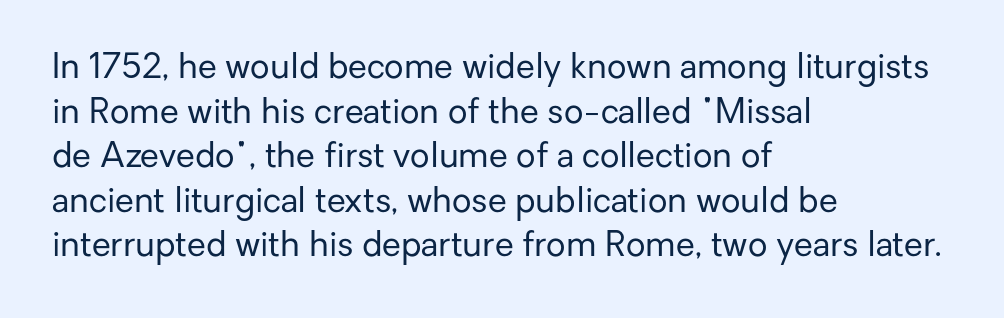
Unlike a traditional serif, this face leaves its strokes unadorned. This is roman type, the default non-slanted kind. Leading matches the norm, producing a regular column. Compared with a typical body face, this is equally light or lighter still. Is this a fixed-width face? No — the glyphs have proportional, varying widths.
